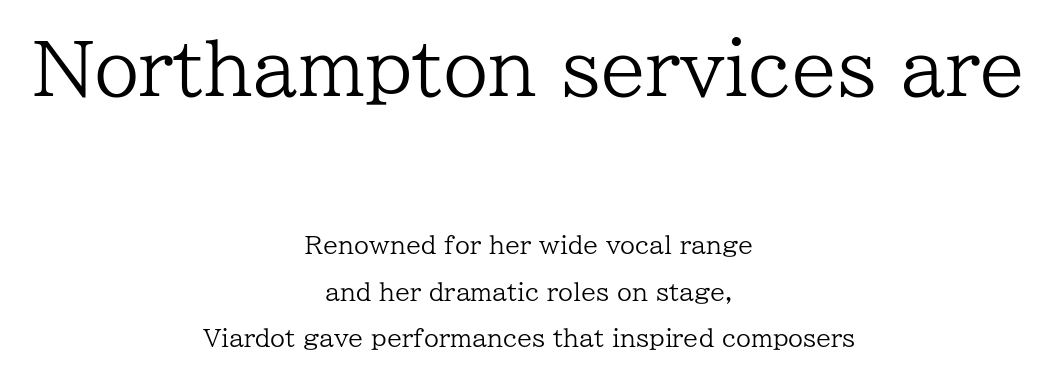
{"serif": "yes", "italic": "no", "bold": "no", "weight": "regular", "width": "normal", "stroke_contrast": "low", "x_height": "medium", "monospaced": "no", "underline": "no", "align": "center", "line_spacing": "loose", "line_spacing_ratio": 1.95, "letter_spacing": "normal", "letter_spacing_em": 0.0, "larger_block": "first", "size_ratio": 3.04, "glyph_px": 73}
